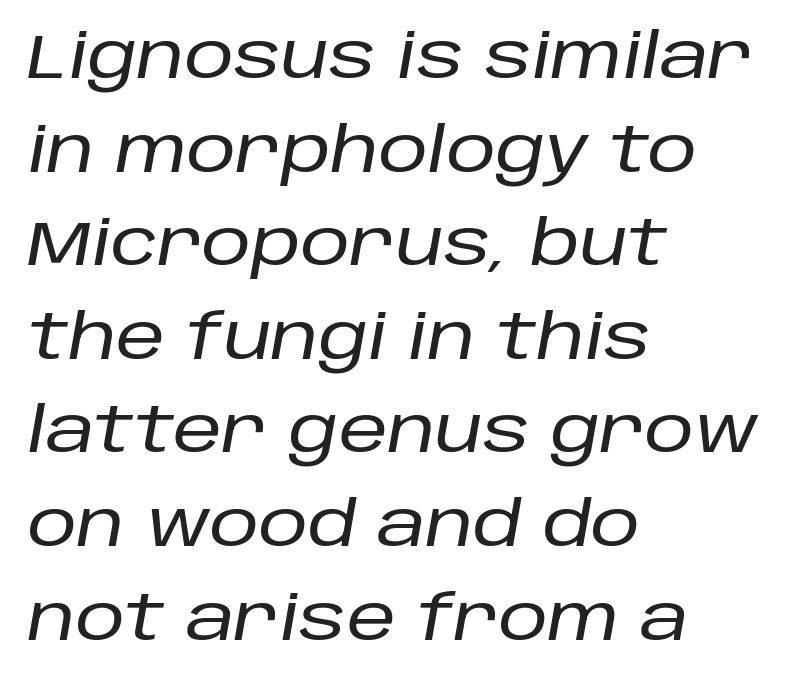
{"italic": "yes", "lean": "right", "slant_degrees": 10, "width": "normal", "stroke_contrast": "low", "x_height": "large", "monospaced": "no", "underline": "no", "align": "left", "line_spacing": "normal", "line_spacing_ratio": 1.51, "letter_spacing": "normal", "letter_spacing_em": 0.0, "glyph_px": 62}
